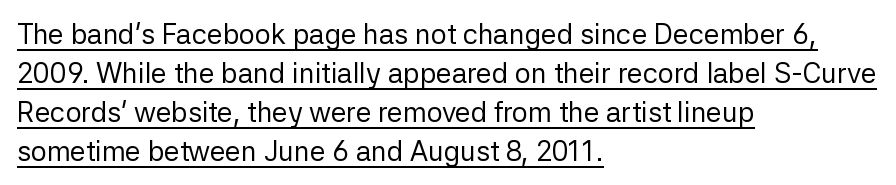
{"serif": "no", "italic": "no", "bold": "no", "weight": "regular", "width": "normal", "stroke_contrast": "low", "x_height": "medium", "monospaced": "no", "underline": "yes", "align": "left", "line_spacing": "normal", "line_spacing_ratio": 1.39, "letter_spacing": "normal", "letter_spacing_em": 0.0, "glyph_px": 28}
